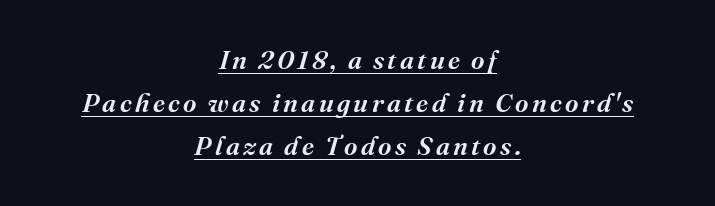
The image shows 26 px text type, italic (leaning right); set centered, normal line spacing (1.66x), underlined.
